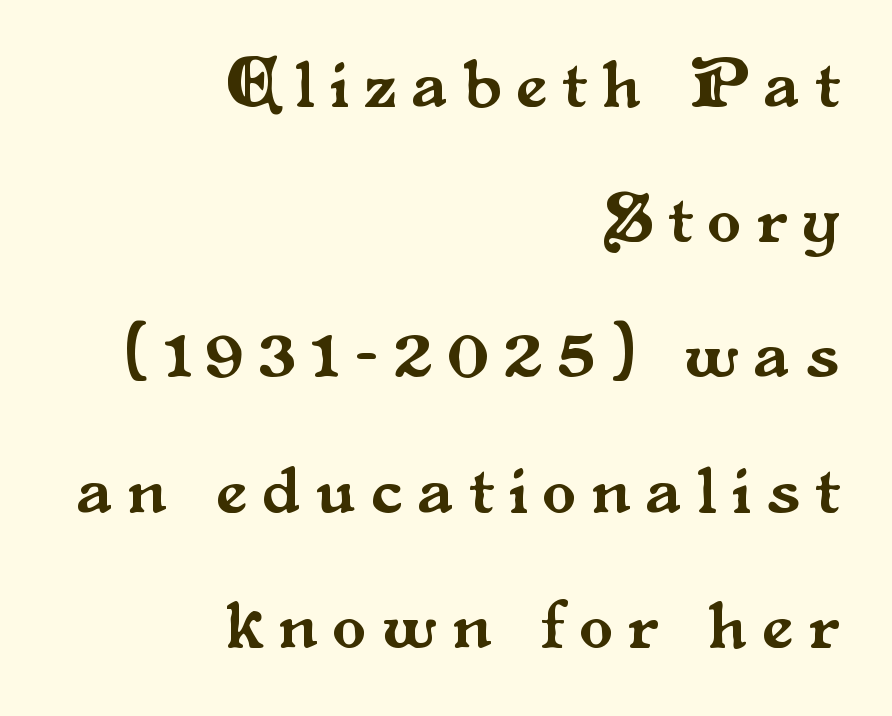
The passage shown is not underscored anywhere. Does the lettering tilt? It doesn't — this is upright. These lines stand farther apart than default settings would place them. The rendering inserts visible extra space after every character.
